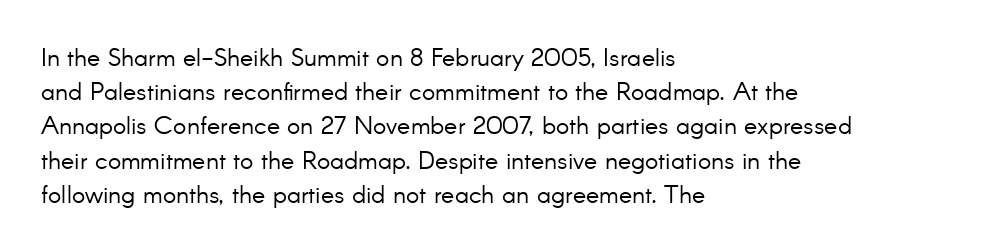
Q: Is the text bold? A: No.
Q: Is the text italic (slanted)? A: No, it is upright.
Q: Is the text underlined? A: No.
Q: How is the paragraph aligned? A: Left-aligned.
Q: Is the spacing between letters normal or unusually wide? A: Normal.
Q: Is the spacing between lines tight, normal or loose? A: Normal.
